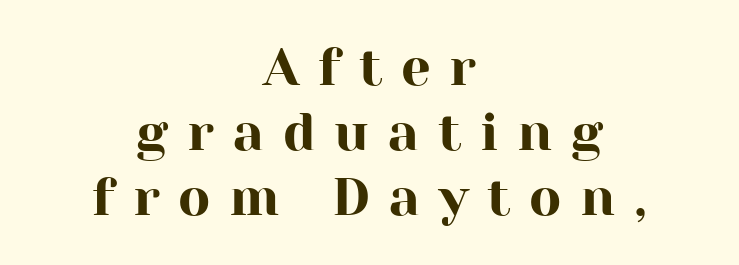
The image shows 53 px serif type, upright; set centered, line spacing 1.23x, unusually wide letter spacing (+0.35 em), not underlined; high stroke contrast and a medium x-height.
